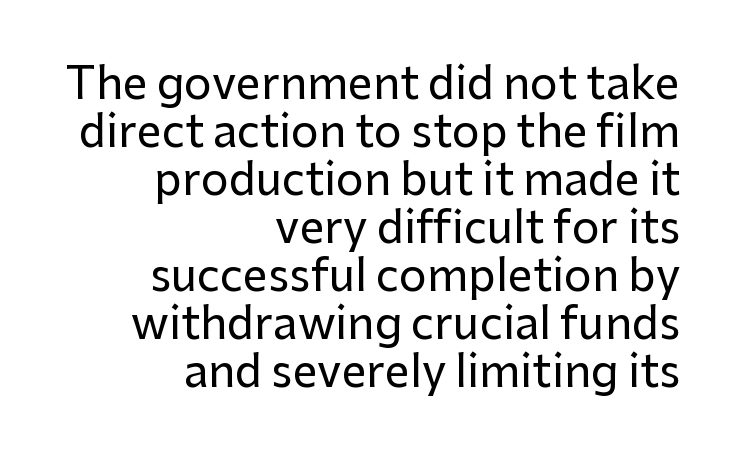
The image shows 44 px sans-serif type, upright; set right-aligned, tight line spacing (1.09x), normal letter spacing, not underlined; low stroke contrast and a medium x-height.
